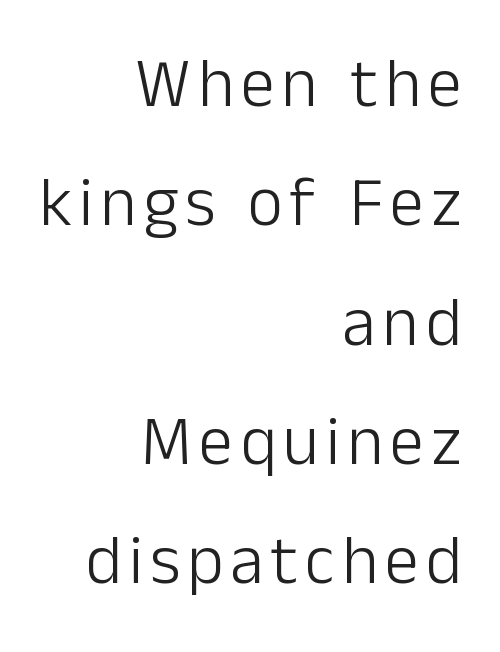
{"serif": "no", "italic": "no", "bold": "no", "weight": "light", "width": "normal", "stroke_contrast": "low", "x_height": "medium", "monospaced": "no", "underline": "no", "align": "right", "line_spacing_ratio": 1.73, "glyph_px": 69}
